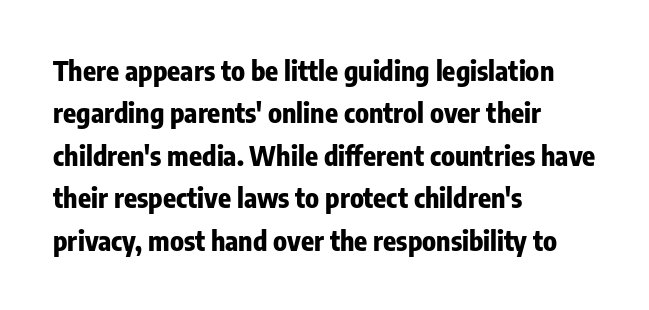
The axis of the letterforms is exactly vertical. The passage is arranged the way most books set body copy — flush left. Beneath every word, the page is bare. Summary of weight: heavy, a full bold. In terms of leading, this rendering sits right in the middle.
